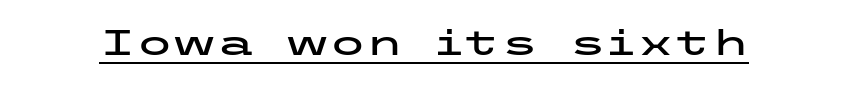
The image shows 34 px wide sans-serif type, upright; set normal letter spacing, underlined; low stroke contrast and a medium x-height.
